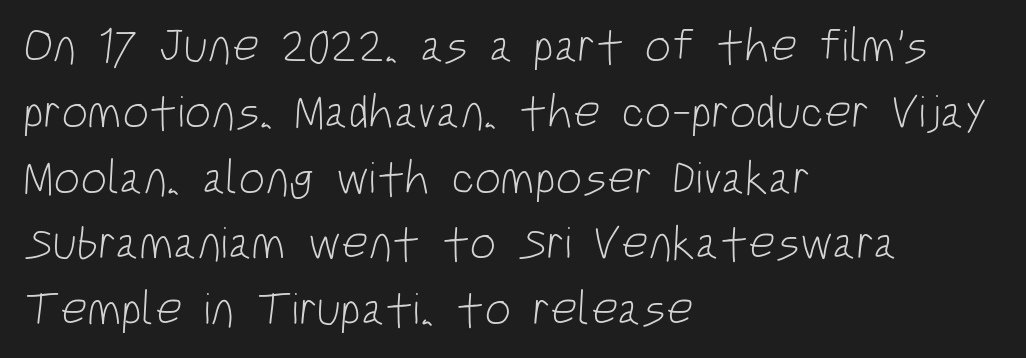
{"serif": "no", "bold": "no", "weight": "light", "width": "condensed", "stroke_contrast": "low", "x_height": "large", "monospaced": "no", "underline": "no", "align": "left", "line_spacing": "normal", "line_spacing_ratio": 1.4, "letter_spacing": "normal", "letter_spacing_em": 0.0, "glyph_px": 47}
